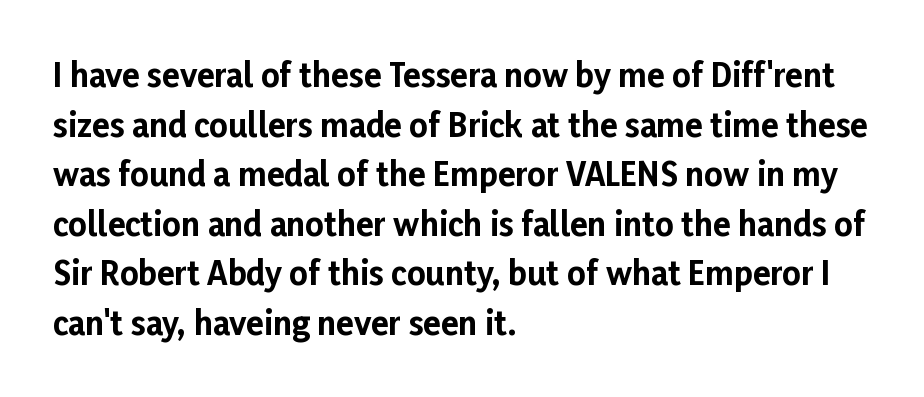
{"serif": "no", "italic": "no", "bold": "yes", "weight": "bold", "width": "normal", "stroke_contrast": "low", "x_height": "medium", "monospaced": "no", "underline": "no", "align": "left", "line_spacing": "normal", "line_spacing_ratio": 1.55, "letter_spacing": "normal", "letter_spacing_em": 0.0, "glyph_px": 32}
